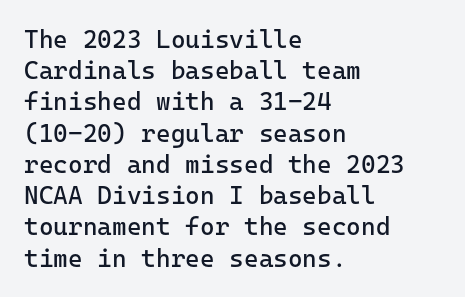
Q: Is the text bold? A: No.
Q: Is the text italic (slanted)? A: No, it is upright.
Q: Is the text underlined? A: No.
Q: How is the paragraph aligned? A: Left-aligned.
Q: Is the spacing between letters normal or unusually wide? A: Normal.
Q: Is the spacing between lines tight, normal or loose? A: Normal.
